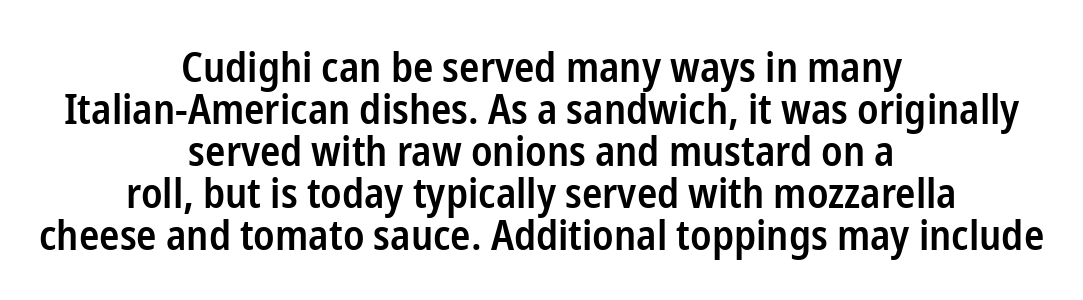
{"serif": "no", "italic": "no", "bold": "semi", "weight": "semibold", "width": "condensed", "stroke_contrast": "low", "x_height": "medium", "monospaced": "no", "underline": "no", "align": "center", "line_spacing": "tight", "line_spacing_ratio": 1.0, "letter_spacing": "normal", "letter_spacing_em": 0.0, "glyph_px": 42}
